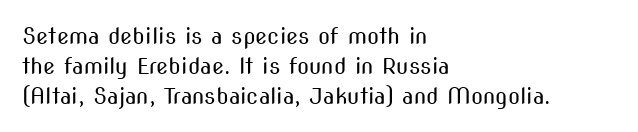
Reading down the column, the eye jumps a familiar distance to each next line. Left-aligned paragraph, ragged on the right. Check under the words: just untouched page. Nope, not italic — everything's standing straight.
